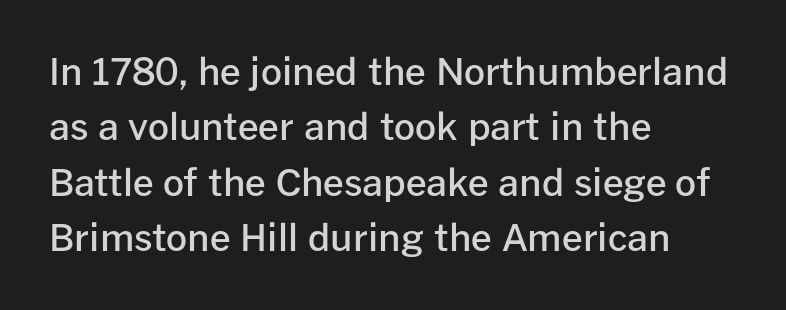
Q: Is the text bold? A: Semi-bold.
Q: Is the text italic (slanted)? A: No, it is upright.
Q: Is the typeface a serif or a sans-serif typeface? A: Sans-serif.
Q: Is the text underlined? A: No.
Q: How is the paragraph aligned? A: Left-aligned.
Q: Is the spacing between letters normal or unusually wide? A: Normal.
Q: Is the spacing between lines tight, normal or loose? A: Normal.
Q: Width (condensed, normal, or wide)? A: Normal.
Q: Stroke contrast? A: Low.
Q: x-height? A: Medium.
Q: Monospaced? A: No.
